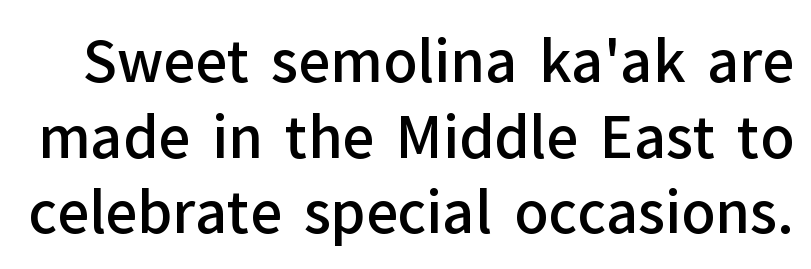
Q: Is the text bold? A: Semi-bold.
Q: Is the text italic (slanted)? A: No, it is upright.
Q: Is the typeface a serif or a sans-serif typeface? A: Sans-serif.
Q: Is the text underlined? A: No.
Q: Is the spacing between letters normal or unusually wide? A: Normal.
Q: Is the spacing between lines tight, normal or loose? A: Normal.
Q: Width (condensed, normal, or wide)? A: Normal.
Q: Stroke contrast? A: Low.
Q: x-height? A: Medium.
Q: Monospaced? A: No.
